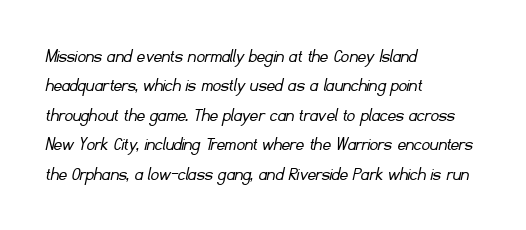
{"bold": "no", "underline": "no", "align": "left", "line_spacing": "normal", "line_spacing_ratio": 1.47, "letter_spacing": "normal", "letter_spacing_em": 0.0, "glyph_px": 20}
